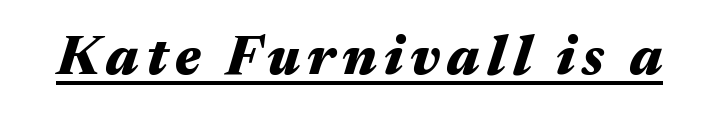
Q: Is the text bold? A: Yes.
Q: Is the text italic (slanted)? A: Yes, it leans right by about 17 degrees.
Q: Is the text underlined? A: Yes.
Q: Width (condensed, normal, or wide)? A: Wide.
Q: Stroke contrast? A: Medium.
Q: x-height? A: Medium.
Q: Monospaced? A: No.
